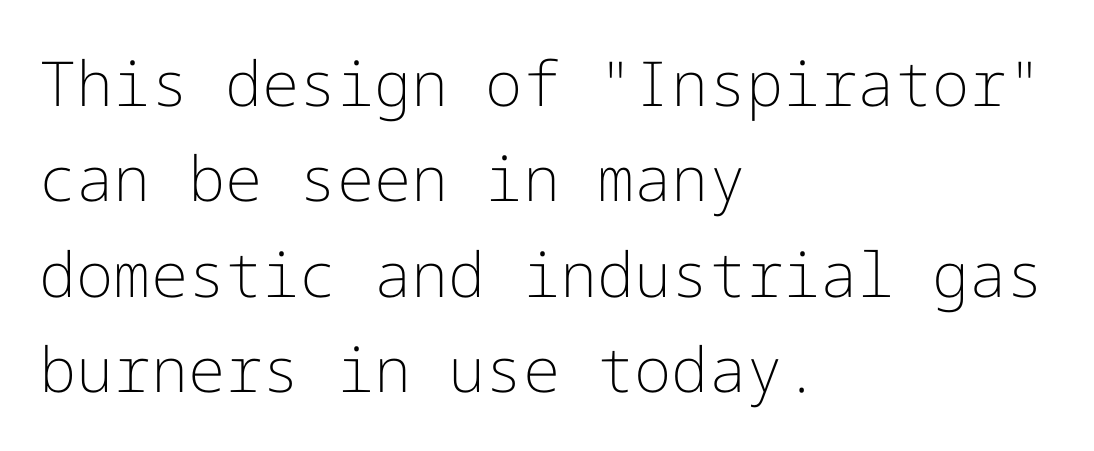
Q: Is the text bold? A: No.
Q: Is the text italic (slanted)? A: No, it is upright.
Q: Is the typeface a serif or a sans-serif typeface? A: Sans-serif.
Q: Is the text underlined? A: No.
Q: How is the paragraph aligned? A: Left-aligned.
Q: Is the spacing between letters normal or unusually wide? A: Normal.
Q: Is the spacing between lines tight, normal or loose? A: Normal.
Q: Width (condensed, normal, or wide)? A: Normal.
Q: Stroke contrast? A: Low.
Q: x-height? A: Medium.
